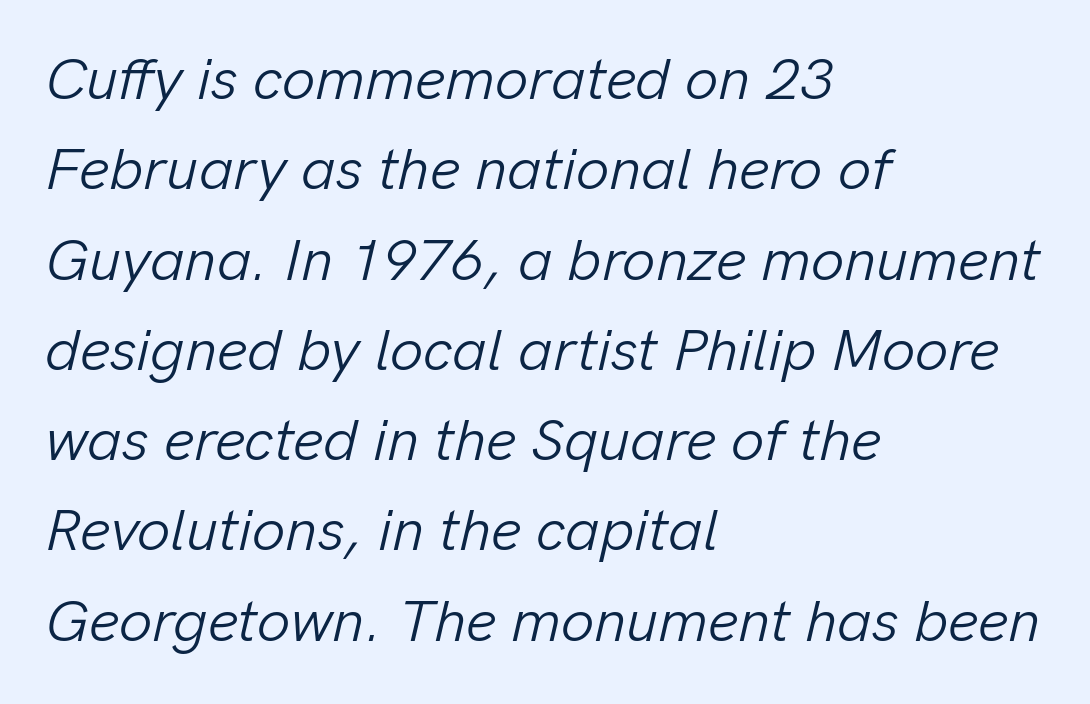
Q: Is the text bold? A: No.
Q: Is the text italic (slanted)? A: Yes, it leans right by about 13 degrees.
Q: Is the text underlined? A: No.
Q: How is the paragraph aligned? A: Left-aligned.
Q: Is the spacing between letters normal or unusually wide? A: Normal.
Q: Is the spacing between lines tight, normal or loose? A: Normal.
Q: Width (condensed, normal, or wide)? A: Normal.
Q: Stroke contrast? A: Low.
Q: x-height? A: Medium.
Q: Monospaced? A: No.
